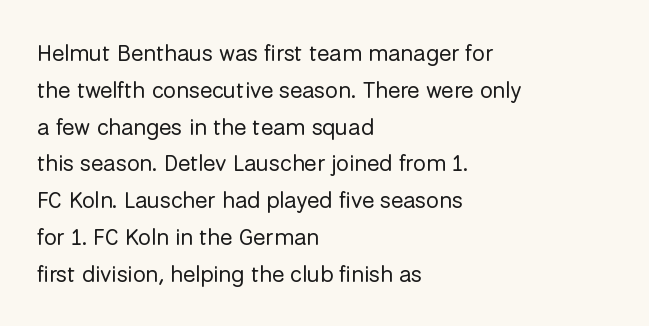
Q: Is the text bold? A: No.
Q: Is the text italic (slanted)? A: No, it is upright.
Q: Is the text underlined? A: No.
Q: How is the paragraph aligned? A: Left-aligned.
Q: Is the spacing between letters normal or unusually wide? A: Normal.
Q: Is the spacing between lines tight, normal or loose? A: Normal.
